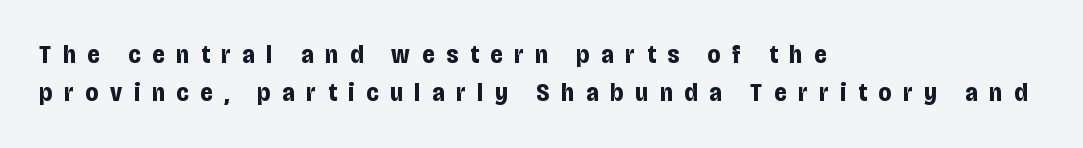
The image shows 25 px bold type, upright; set left-aligned, normal line spacing (1.53x), unusually wide letter spacing (+0.48 em), not underlined.
